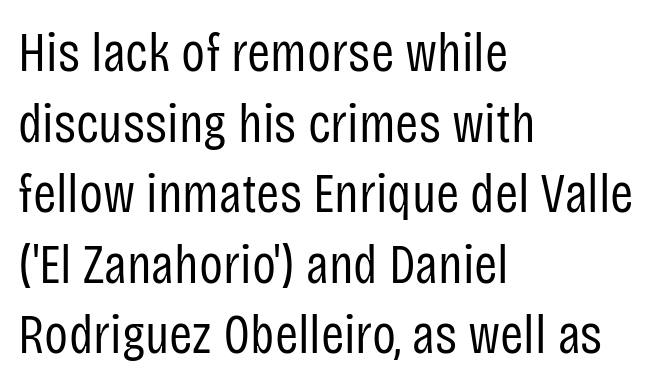
{"serif": "no", "italic": "no", "bold": "no", "weight": "regular", "width": "condensed", "stroke_contrast": "low", "x_height": "large", "monospaced": "no", "underline": "no", "align": "left", "line_spacing": "normal", "line_spacing_ratio": 1.26, "letter_spacing": "normal", "letter_spacing_em": 0.0, "glyph_px": 56}
